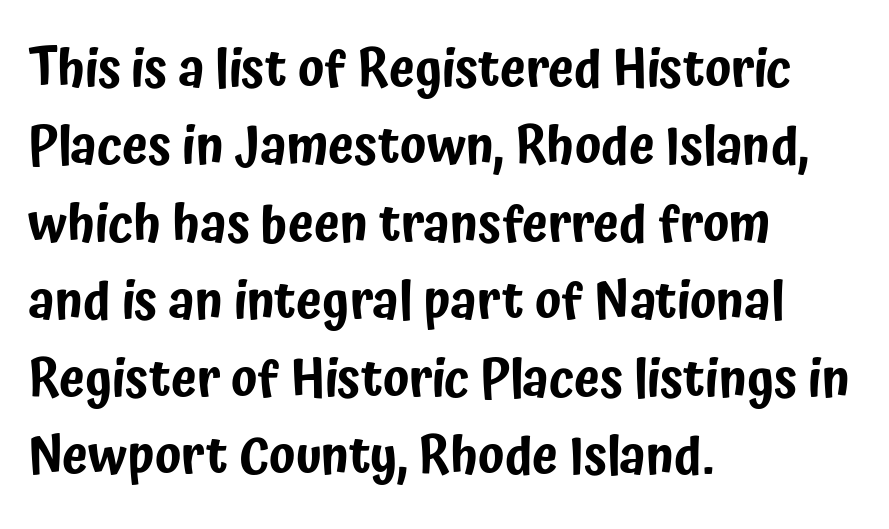
Q: Is the text italic (slanted)? A: No, it is upright.
Q: Is the typeface a serif or a sans-serif typeface? A: Sans-serif.
Q: Is the text underlined? A: No.
Q: How is the paragraph aligned? A: Left-aligned.
Q: Is the spacing between letters normal or unusually wide? A: Normal.
Q: Is the spacing between lines tight, normal or loose? A: Normal.
Q: Width (condensed, normal, or wide)? A: Condensed.
Q: Stroke contrast? A: Low.
Q: x-height? A: Medium.
Q: Monospaced? A: No.
